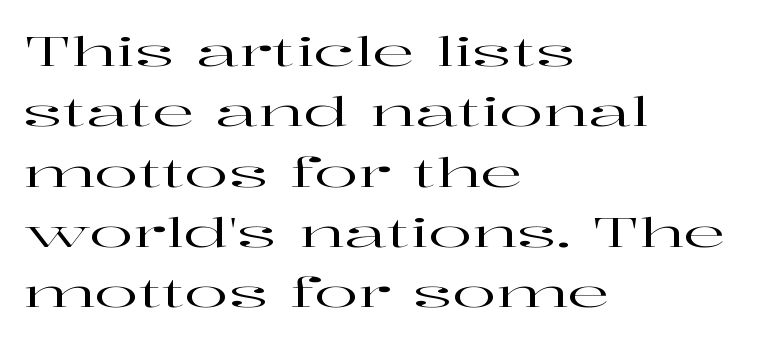
{"serif": "yes", "italic": "no", "width": "wide", "stroke_contrast": "high", "x_height": "medium", "monospaced": "no", "underline": "no", "align": "left", "line_spacing": "normal", "line_spacing_ratio": 1.47, "letter_spacing": "normal", "letter_spacing_em": 0.0, "glyph_px": 41}
